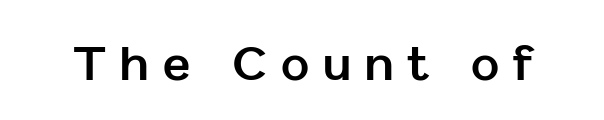
Q: Is the text bold? A: Yes.
Q: Is the text italic (slanted)? A: No, it is upright.
Q: Is the typeface a serif or a sans-serif typeface? A: Sans-serif.
Q: Is the text underlined? A: No.
Q: Is the spacing between letters normal or unusually wide? A: Unusually wide.
Q: Width (condensed, normal, or wide)? A: Normal.
Q: Stroke contrast? A: Low.
Q: x-height? A: Medium.
Q: Monospaced? A: No.
